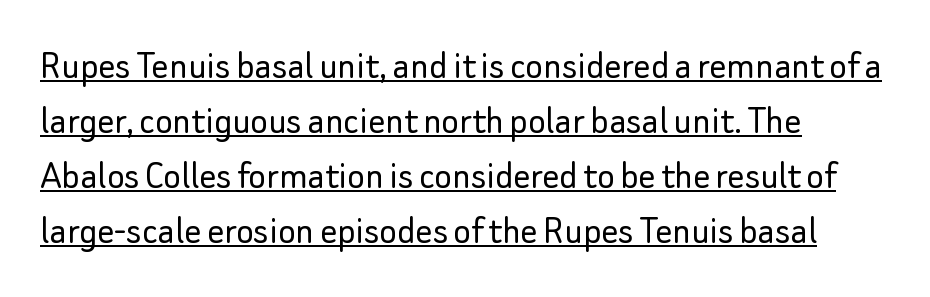
{"serif": "no", "italic": "no", "bold": "no", "weight": "light", "width": "normal", "stroke_contrast": "low", "x_height": "small", "monospaced": "no", "underline": "yes", "align": "left", "line_spacing": "normal", "line_spacing_ratio": 1.31, "letter_spacing": "normal", "letter_spacing_em": 0.0, "glyph_px": 42}
